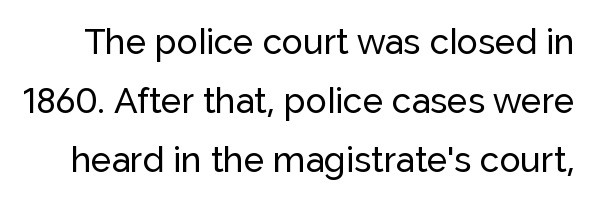
The image shows 35 px sans-serif type, upright; set normal line spacing (1.68x), normal letter spacing, not underlined; low stroke contrast and a medium x-height.
